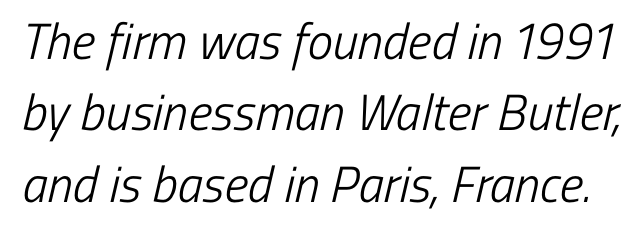
{"serif": "no", "bold": "no", "weight": "light", "width": "condensed", "stroke_contrast": "low", "x_height": "medium", "monospaced": "no", "underline": "no", "line_spacing": "normal", "line_spacing_ratio": 1.4, "letter_spacing": "normal", "letter_spacing_em": 0.0, "glyph_px": 51}
